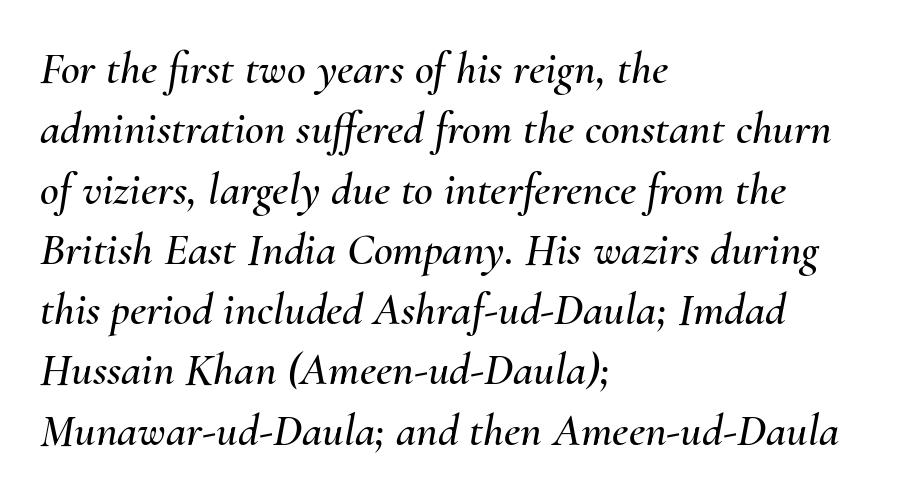
The image shows 46 px text type, italic (leaning right); set left-aligned, normal line spacing (1.31x), normal letter spacing, not underlined; medium stroke contrast and a small x-height.
